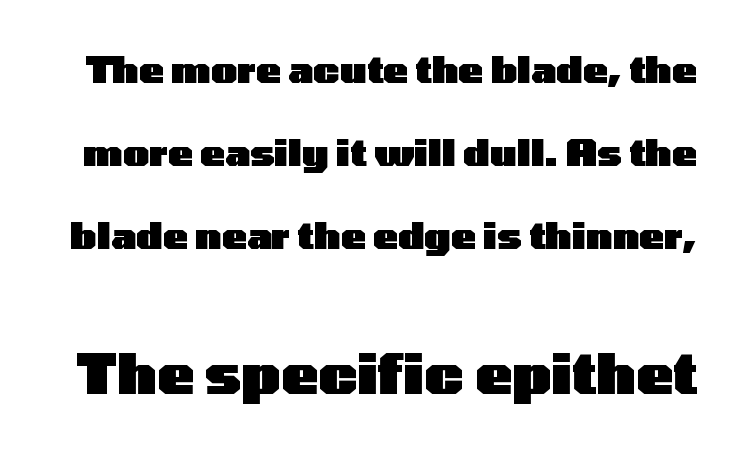
The image shows 55 px heavy, wide sans-serif type, upright; set loose line spacing (2.24x), normal letter spacing, not underlined; the second (bottom) block is 1.49x larger; low stroke contrast and a medium x-height.
